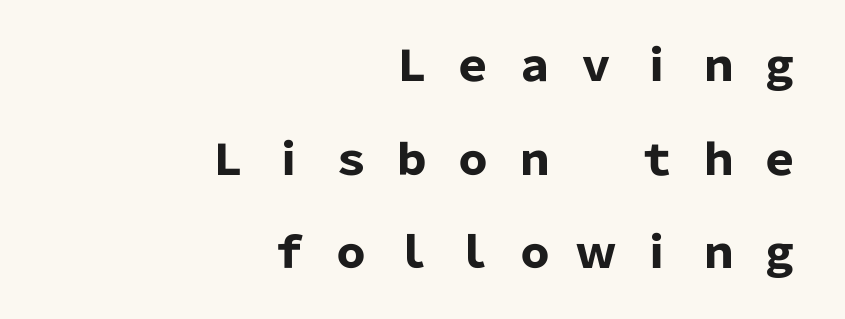
The image shows 42 px heavy sans-serif type, upright; set right-aligned, loose line spacing (2.23x), unusually wide letter spacing (+0.46 em), not underlined; low stroke contrast and a medium x-height.
